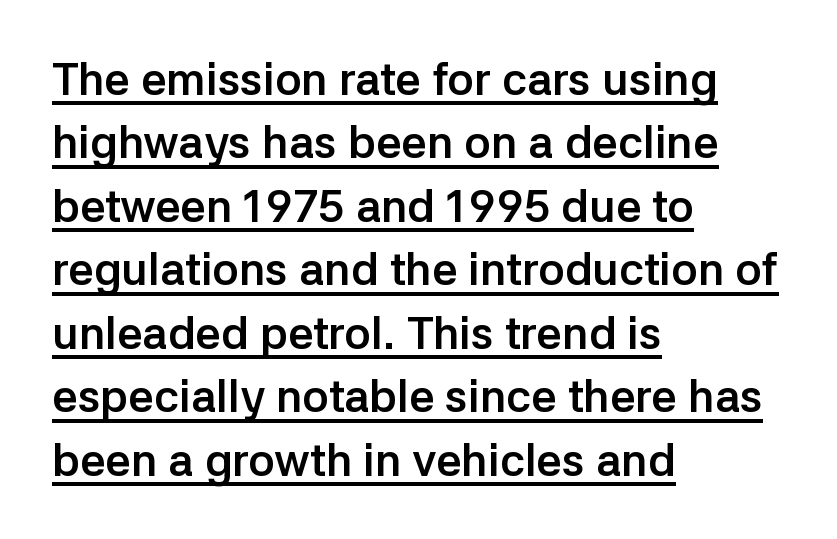
The image shows 45 px semibold sans-serif type, upright; set left-aligned, normal line spacing (1.41x), normal letter spacing, underlined; low stroke contrast and a medium x-height.
